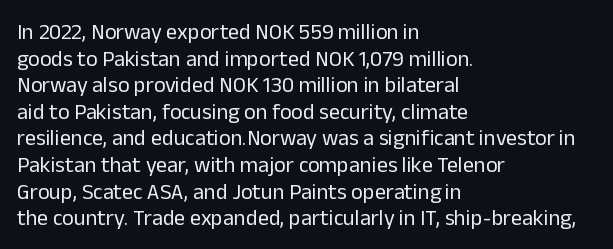
The image shows 22 px text type, upright; set left-aligned, line spacing 1.21x, normal letter spacing, not underlined.
